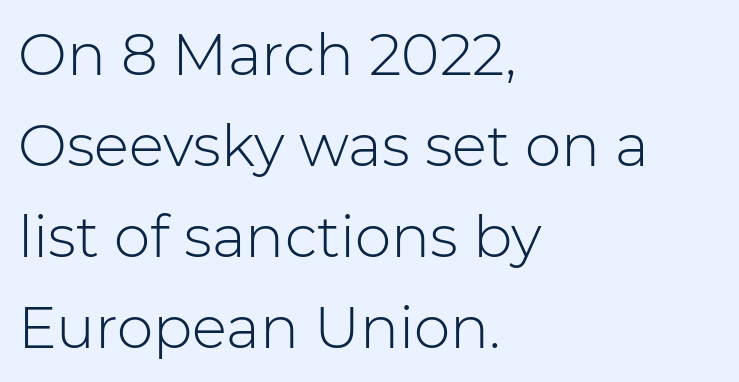
The image shows 58 px light sans-serif type, upright; set left-aligned, normal line spacing (1.57x), normal letter spacing, not underlined; low stroke contrast and a medium x-height.
